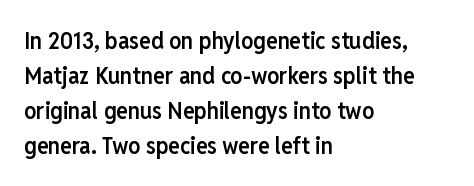
Leading matches the norm, producing a regular column. This sample uses an upright cut, with every glyph sitting square on the baseline. A fair bit of extra ink — the face is semibold, not bold. Does the copy run flush right? No — it runs flush left. This rendering features lettering with no underline. Between one letter and the next there's only the usual sliver of space.
